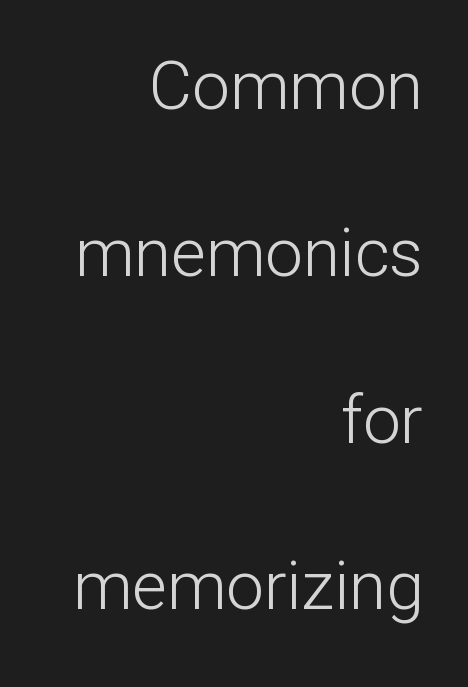
Q: Is the text bold? A: No.
Q: Is the text italic (slanted)? A: No, it is upright.
Q: Is the typeface a serif or a sans-serif typeface? A: Sans-serif.
Q: Is the text underlined? A: No.
Q: How is the paragraph aligned? A: Right-aligned.
Q: Is the spacing between letters normal or unusually wide? A: Normal.
Q: Is the spacing between lines tight, normal or loose? A: Loose.
Q: Width (condensed, normal, or wide)? A: Normal.
Q: Stroke contrast? A: Low.
Q: x-height? A: Medium.
Q: Monospaced? A: No.
